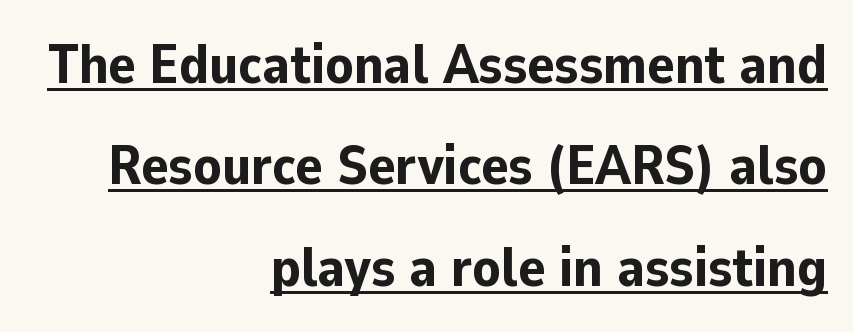
Q: Is the text bold? A: Yes.
Q: Is the text italic (slanted)? A: No, it is upright.
Q: Is the typeface a serif or a sans-serif typeface? A: Sans-serif.
Q: Is the text underlined? A: Yes.
Q: How is the paragraph aligned? A: Right-aligned.
Q: Is the spacing between letters normal or unusually wide? A: Normal.
Q: Width (condensed, normal, or wide)? A: Normal.
Q: Stroke contrast? A: Low.
Q: x-height? A: Medium.
Q: Monospaced? A: No.
